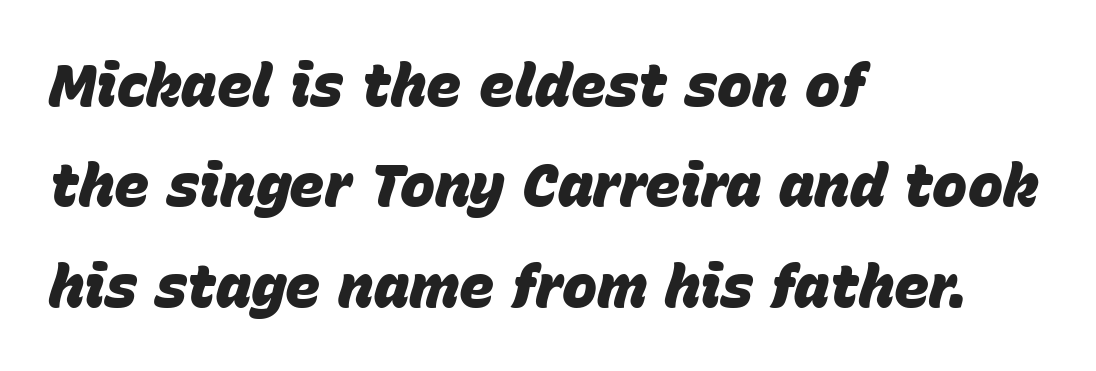
Q: Is the text bold? A: Yes.
Q: Is the text italic (slanted)? A: Yes, it leans right by about 15 degrees.
Q: Is the text underlined? A: No.
Q: How is the paragraph aligned? A: Left-aligned.
Q: Is the spacing between letters normal or unusually wide? A: Normal.
Q: Is the spacing between lines tight, normal or loose? A: Normal.
Q: Width (condensed, normal, or wide)? A: Normal.
Q: Stroke contrast? A: Low.
Q: x-height? A: Large.
Q: Monospaced? A: No.
